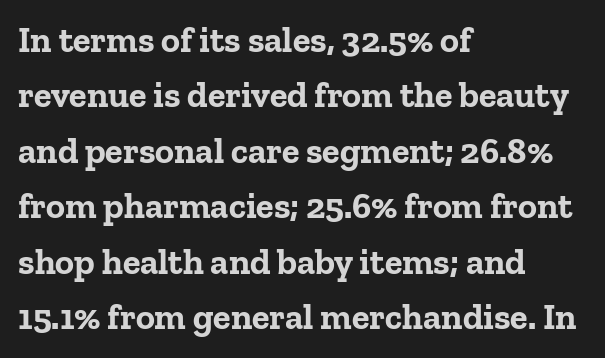
The image shows 36 px bold serif type, upright; set left-aligned, normal line spacing (1.54x), normal letter spacing, not underlined; low stroke contrast and a medium x-height.
